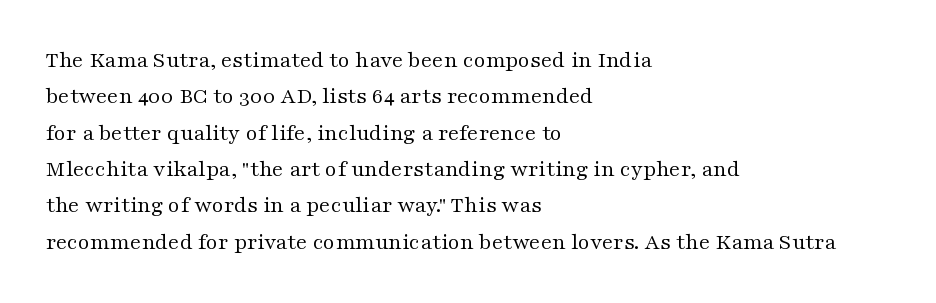
Compared with typical paragraphs, the rows here are spaced about the same. The letterforms sit at book weight or below. Ascenders rise straight up at ninety degrees. The lines are quadded left. Check the space under the baseline: it is left empty. Tracking value appears to be zero — textbook default spacing.
